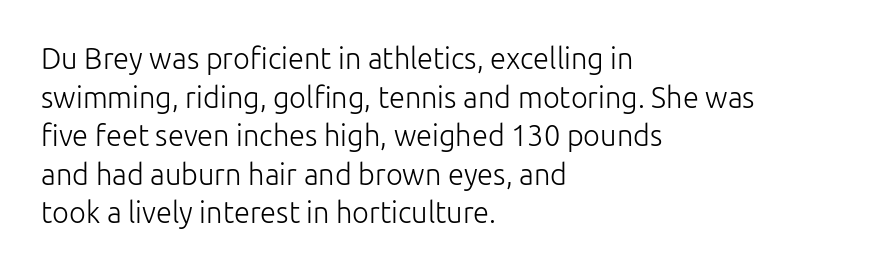
{"serif": "no", "italic": "no", "bold": "no", "weight": "light", "width": "normal", "stroke_contrast": "low", "x_height": "medium", "monospaced": "no", "underline": "no", "align": "left", "line_spacing": "normal", "line_spacing_ratio": 1.33, "letter_spacing": "normal", "letter_spacing_em": 0.0, "glyph_px": 29}
